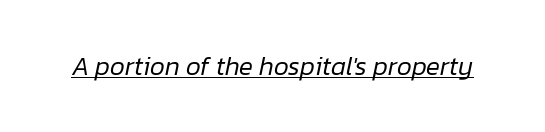
Q: Is the text bold? A: No.
Q: Is the text italic (slanted)? A: Yes, it leans right by about 12 degrees.
Q: Is the text underlined? A: Yes.
Q: Is the spacing between letters normal or unusually wide? A: Normal.
